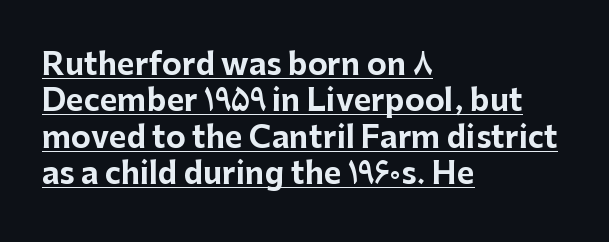
Character widths vary here, with narrow letters taking less room than wide ones. Has an underline been added? It has. The line texture is even and compact thanks to regular tracking. Does the copy run flush right? No — it runs flush left. This is roman type, the default non-slanted kind.
